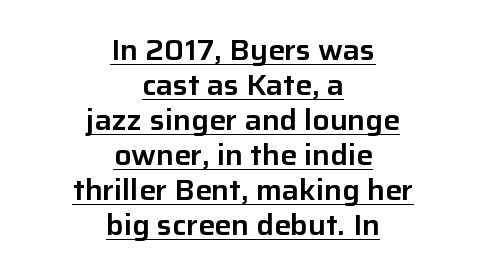
The type is set solid horizontally, with unmodified tracking. Typeset on center — no edge is straight. Type style note: lacks serifs. The line-height multiplier appears to be the usual default.
